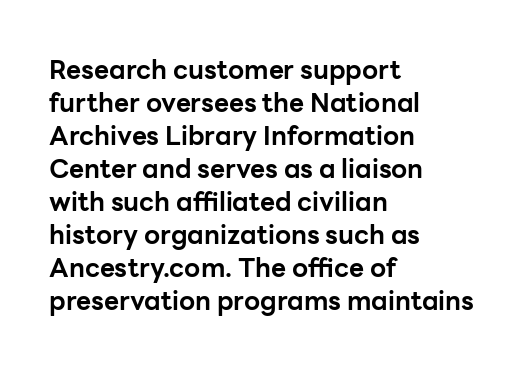
Q: Is the text bold? A: Yes.
Q: Is the text italic (slanted)? A: No, it is upright.
Q: Is the text underlined? A: No.
Q: How is the paragraph aligned? A: Left-aligned.
Q: Is the spacing between letters normal or unusually wide? A: Normal.
Q: Is the spacing between lines tight, normal or loose? A: Normal.
